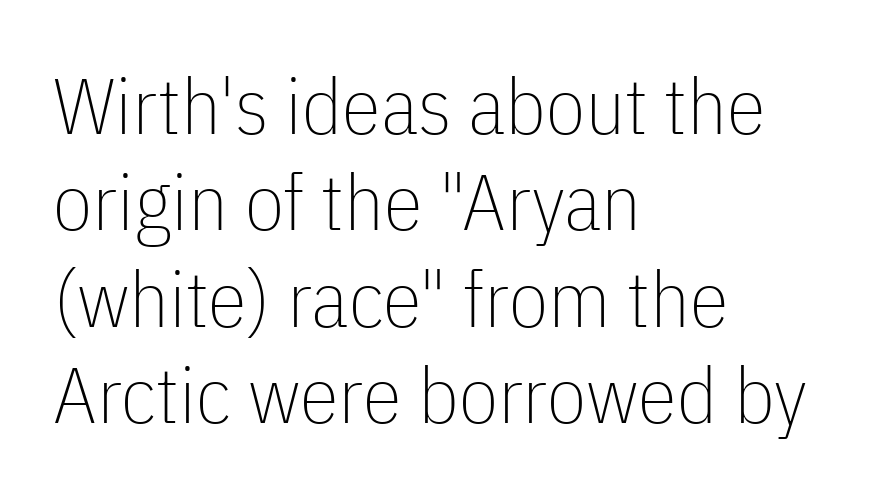
Q: Is the text bold? A: No.
Q: Is the text italic (slanted)? A: No, it is upright.
Q: Is the typeface a serif or a sans-serif typeface? A: Sans-serif.
Q: Is the text underlined? A: No.
Q: How is the paragraph aligned? A: Left-aligned.
Q: Is the spacing between letters normal or unusually wide? A: Normal.
Q: Width (condensed, normal, or wide)? A: Condensed.
Q: Stroke contrast? A: Low.
Q: x-height? A: Medium.
Q: Monospaced? A: No.
